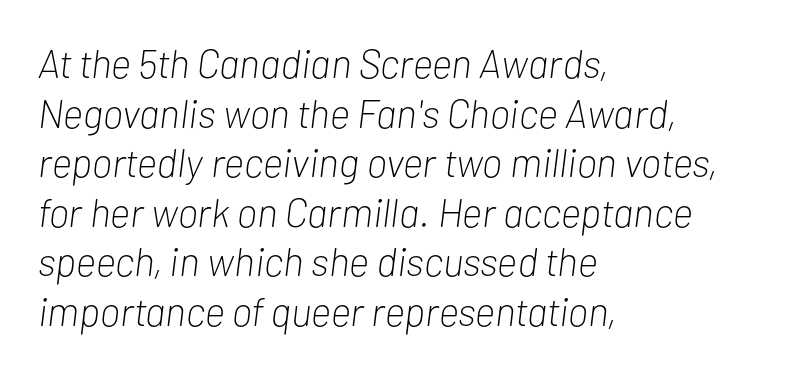
{"italic": "yes", "lean": "right", "slant_degrees": 7, "bold": "no", "weight": "light", "width": "condensed", "stroke_contrast": "low", "x_height": "medium", "monospaced": "no", "underline": "no", "align": "left", "line_spacing_ratio": 1.24, "letter_spacing": "normal", "letter_spacing_em": 0.0, "glyph_px": 40}
